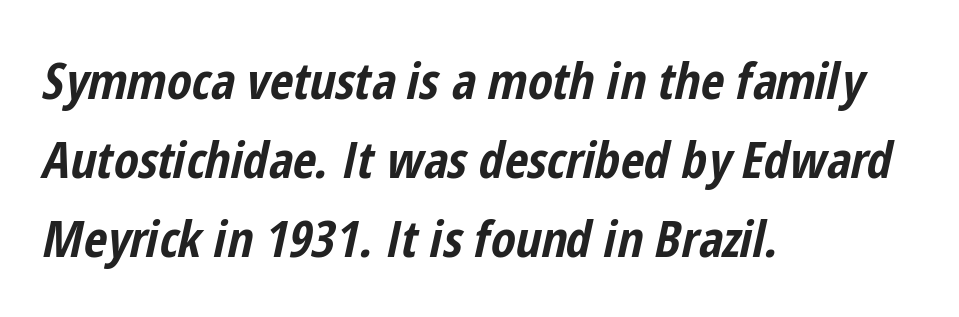
The image shows 51 px bold, condensed type, italic (leaning right); set left-aligned, normal line spacing (1.55x), normal letter spacing, not underlined; low stroke contrast and a medium x-height.
